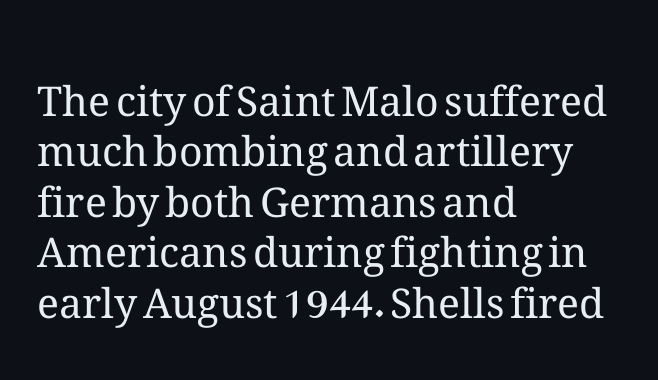
Heaviness? Minimal to ordinary, like unemphasized prose. Anything drawn beneath the words? Only blank space. The lines in this sample share a left origin and differ only in where they stop. These lines are rendered in a variable-pitch font.
